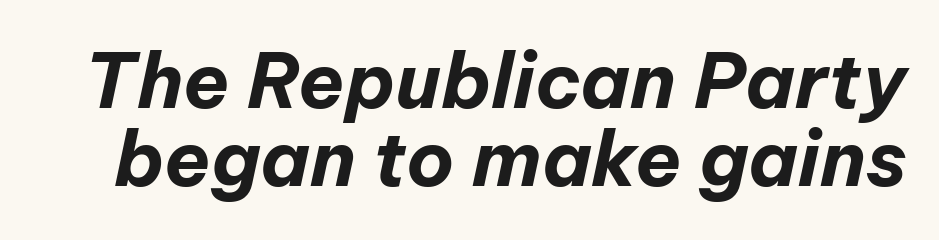
The image shows 76 px bold type, italic (leaning right); set tight line spacing (1.03x), normal letter spacing, not underlined; low stroke contrast and a medium x-height.
